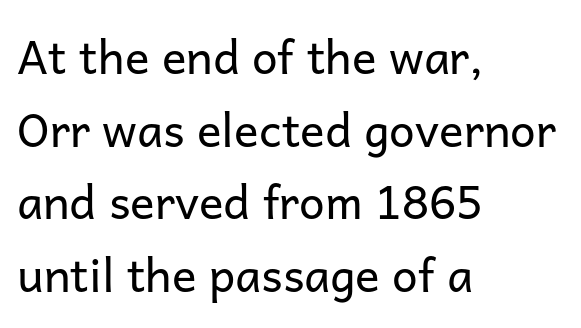
To sum up the face: it is a sans, with no serifs. Clear beneath every line of the passage. Caption: standard tracking, unaltered. A quiet, ordinary-to-light weight characterises the typeface. The letters advance in unequal steps, a hallmark of proportional type. These lines sit exactly where default settings would place them.
